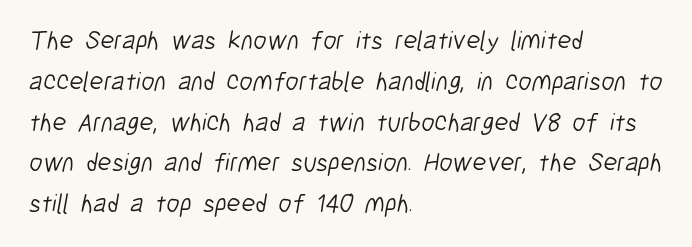
Q: Is the text bold? A: No.
Q: Is the text underlined? A: No.
Q: How is the paragraph aligned? A: Left-aligned.
Q: Is the spacing between letters normal or unusually wide? A: Normal.
Q: Is the spacing between lines tight, normal or loose? A: Normal.
